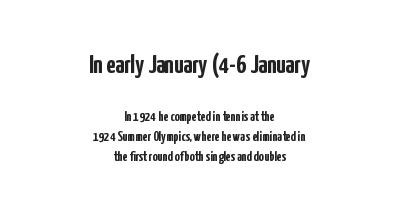
{"italic": "no", "bold": "yes", "underline": "no", "align": "center", "line_spacing": "normal", "line_spacing_ratio": 1.41, "letter_spacing": "normal", "letter_spacing_em": 0.0, "larger_block": "first", "size_ratio": 1.86, "glyph_px": 26}
